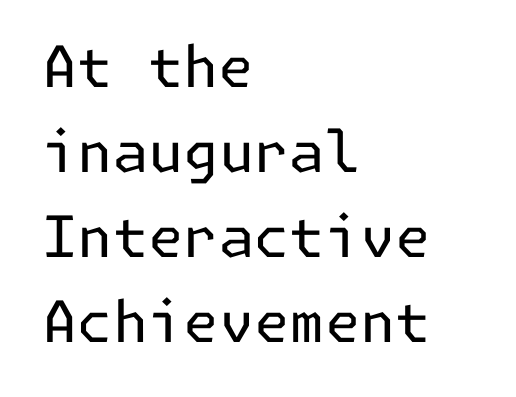
Which margin do the lines hug? The left one — the right edge is uneven. It's the straight-up-and-down kind of type. The passage shown has conventional tracking throughout. Type without underlining. Grotesque or geometric, the face here clearly has no serifs.
